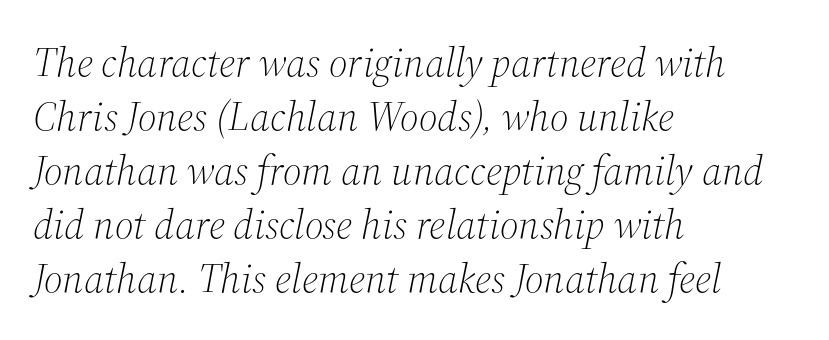
Rows of type keep a routine distance in the vertical direction. The rendering anchors every line to the left-hand side. Observe the ordinary spacing: letters are neighbours, not strangers. Every character sits at an angle, as italics do. Check the space under the baseline: it is left empty.
